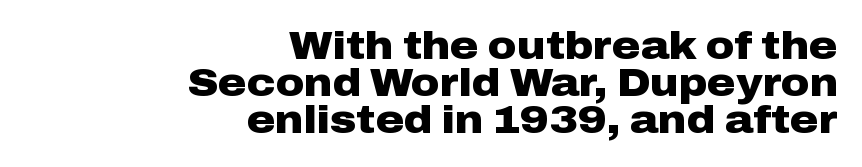
Q: Is the text bold? A: Yes.
Q: Is the text italic (slanted)? A: No, it is upright.
Q: Is the typeface a serif or a sans-serif typeface? A: Sans-serif.
Q: Is the text underlined? A: No.
Q: How is the paragraph aligned? A: Right-aligned.
Q: Is the spacing between letters normal or unusually wide? A: Normal.
Q: Is the spacing between lines tight, normal or loose? A: Tight.
Q: Width (condensed, normal, or wide)? A: Wide.
Q: Stroke contrast? A: Low.
Q: x-height? A: Medium.
Q: Monospaced? A: No.
